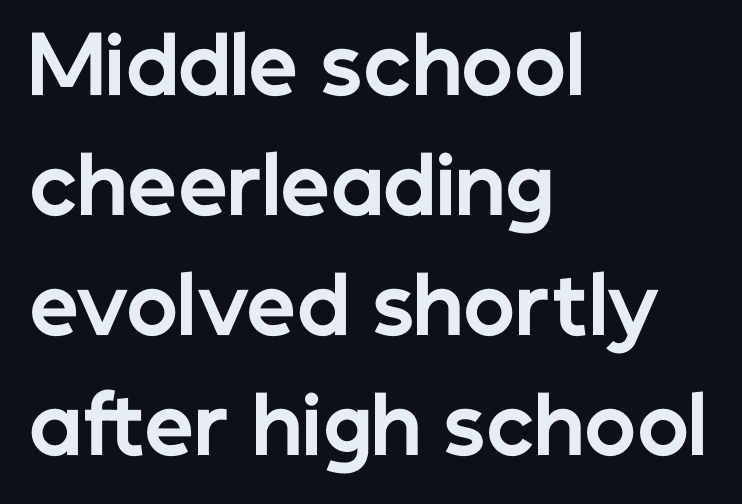
The image shows 78 px bold sans-serif type, upright; set left-aligned, normal line spacing (1.54x), normal letter spacing, not underlined; low stroke contrast and a medium x-height.
